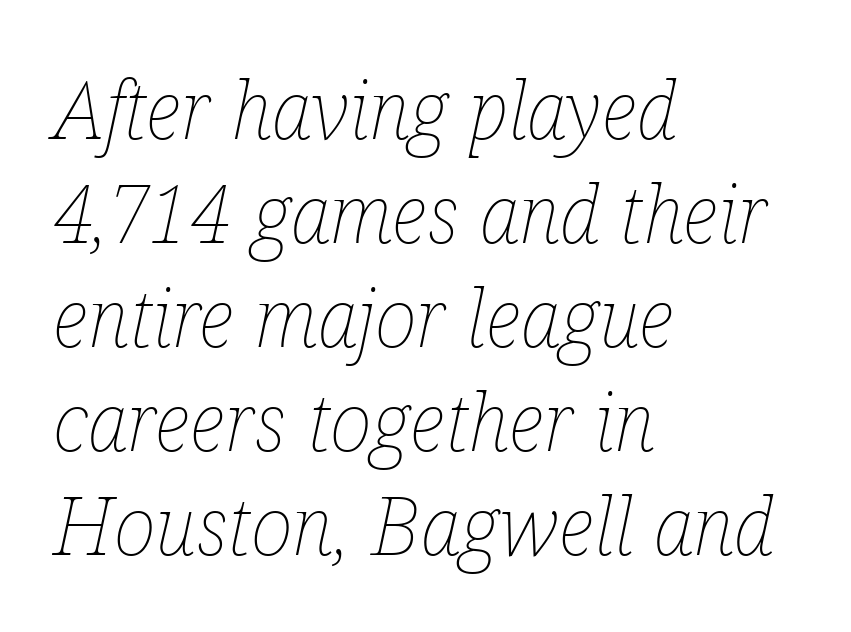
The image shows 80 px thin, condensed type, italic (leaning right); set left-aligned, normal line spacing (1.3x), normal letter spacing, not underlined; low stroke contrast and a medium x-height.
